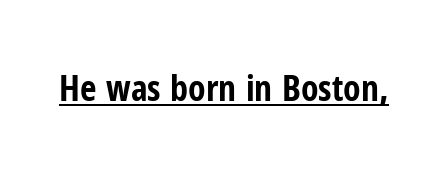
The image shows 36 px bold, condensed sans-serif type, upright; set normal letter spacing, underlined; low stroke contrast and a medium x-height.
